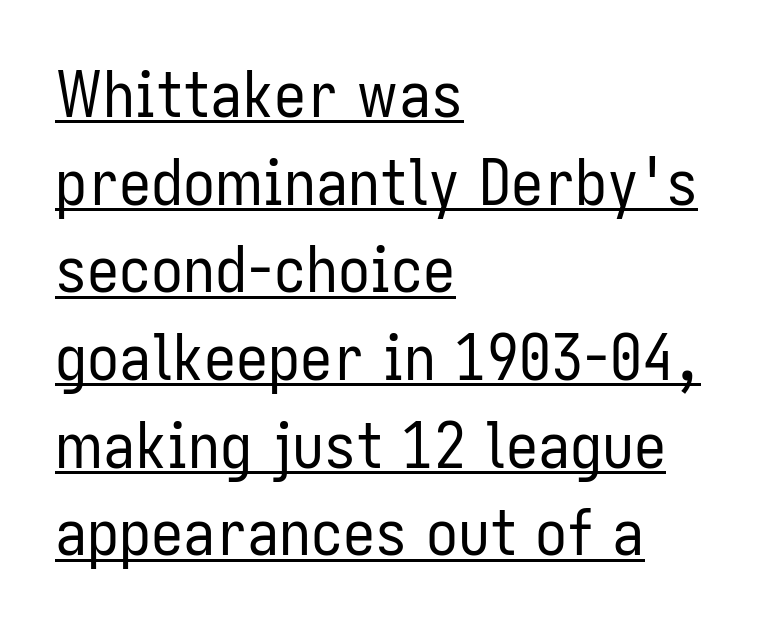
Tracking value appears to be zero — textbook default spacing. You could not count columns in this text — the font is proportionally spaced. Quick note: underline on. The face used here is a sans, in the tradition of grotesques and geometrics. The rag falls on the right side of this text block.
